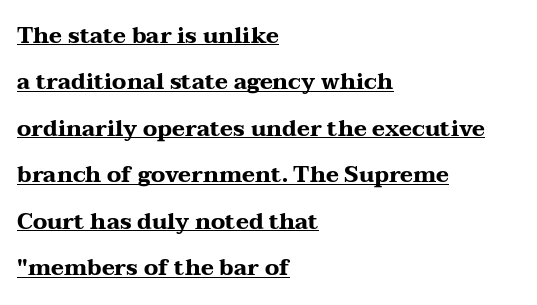
Casual observation: everything's shoved over to the left. Standard letterfit; no display-style spreading of the glyphs. Vertical strokes here are truly vertical. Each new line begins a long way beneath the previous one.
